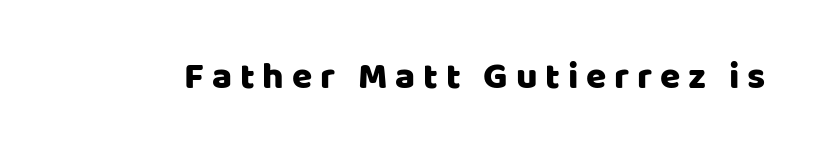
Q: Is the text italic (slanted)? A: No, it is upright.
Q: Is the typeface a serif or a sans-serif typeface? A: Sans-serif.
Q: Is the text underlined? A: No.
Q: Is the spacing between letters normal or unusually wide? A: Unusually wide.
Q: Width (condensed, normal, or wide)? A: Normal.
Q: Stroke contrast? A: Low.
Q: x-height? A: Large.
Q: Monospaced? A: No.
